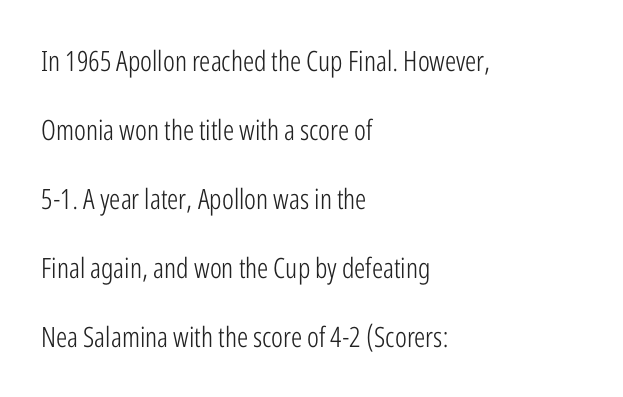
{"serif": "no", "italic": "no", "bold": "no", "weight": "light", "width": "condensed", "stroke_contrast": "low", "x_height": "medium", "monospaced": "no", "underline": "no", "align": "left", "line_spacing": "loose", "line_spacing_ratio": 2.46, "letter_spacing": "normal", "letter_spacing_em": 0.0, "glyph_px": 28}
